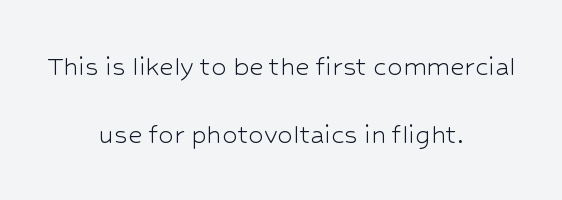
The type sits square on the baseline with zero lean. These lines are rendered in a variable-pitch font. This sample uses a sans-serif face. Letter spacing: default.
